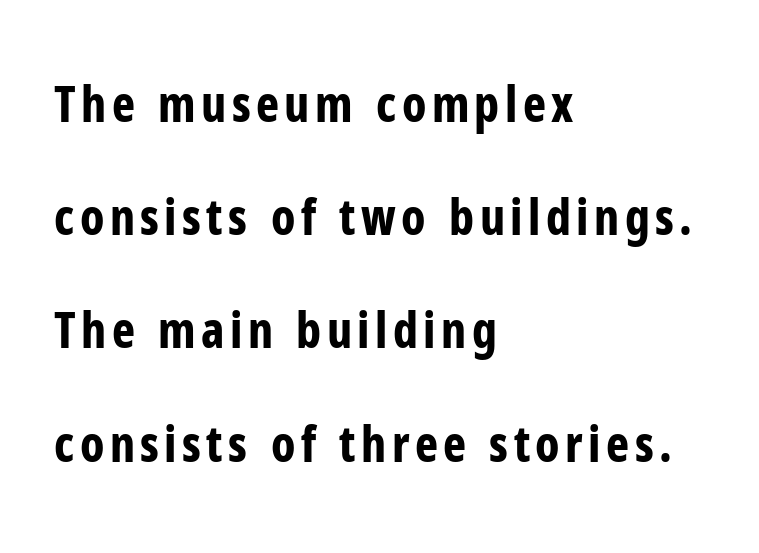
The image shows 49 px bold, condensed sans-serif type, upright; set left-aligned, loose line spacing (2.31x), not underlined; low stroke contrast and a medium x-height.
